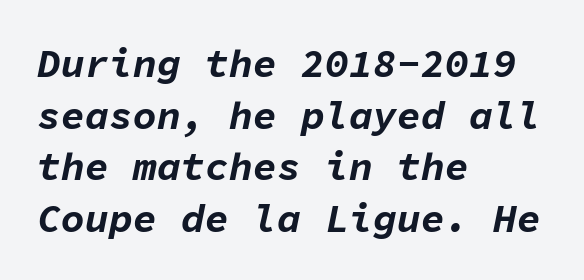
{"italic": "yes", "lean": "right", "slant_degrees": 11, "bold": "yes", "weight": "bold", "width": "normal", "stroke_contrast": "low", "x_height": "medium", "monospaced": "yes", "underline": "no", "align": "left", "line_spacing": "normal", "line_spacing_ratio": 1.29, "letter_spacing": "normal", "letter_spacing_em": 0.0, "glyph_px": 40}
